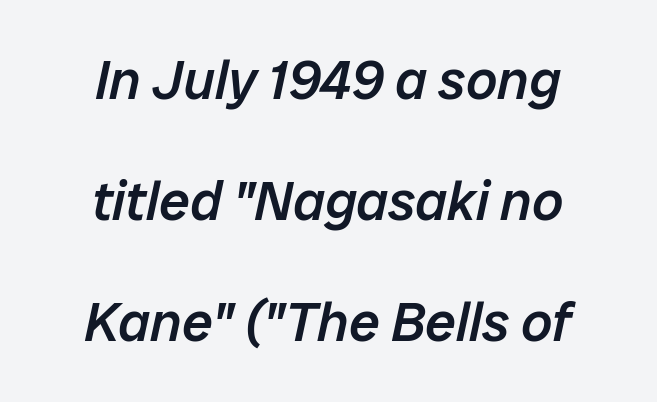
{"italic": "yes", "lean": "right", "slant_degrees": 12, "bold": "semi", "weight": "semibold", "width": "normal", "stroke_contrast": "low", "x_height": "medium", "monospaced": "no", "underline": "no", "align": "center", "line_spacing": "loose", "line_spacing_ratio": 2.2, "letter_spacing": "normal", "letter_spacing_em": 0.0, "glyph_px": 55}
